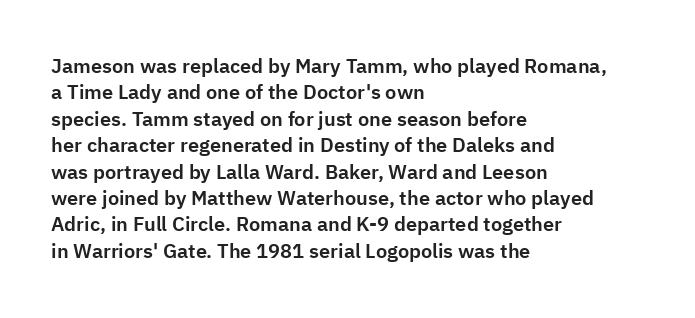
The image shows 20 px text type, upright; set left-aligned, normal line spacing (1.32x), normal letter spacing, not underlined.
